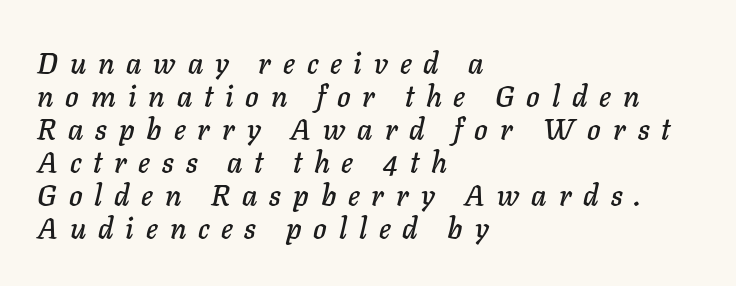
The image shows 29 px text type, italic (leaning right); set left-aligned, tight line spacing (1.14x), unusually wide letter spacing (+0.41 em), not underlined; low stroke contrast and a medium x-height.
